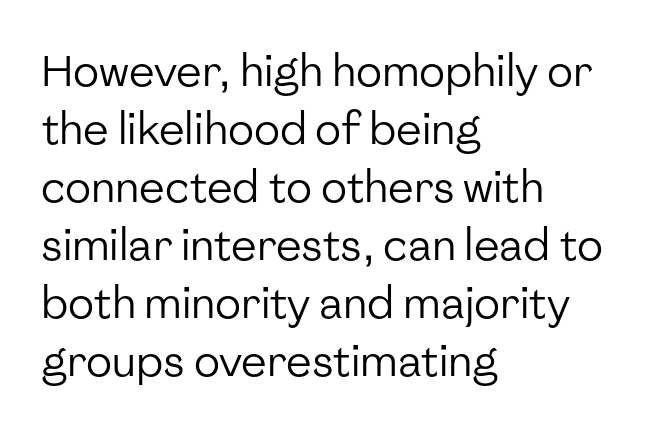
Spacing verdict: proportional, widths tailored to each character. I'd call this a sans setting — the letters go barefoot. Successive baselines arrive at the customary interval. Nobody drew a line under any word here. It's the straight-up-and-down kind of type.
